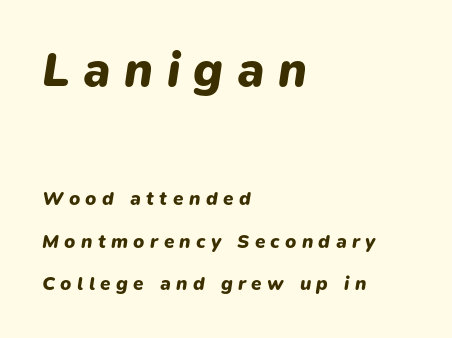
Pretty heavy lettering here — definitely bold. This sample has the flowing, uneven cadence of proportional lettering. If you drew a ruler down the left edge, every line would touch it. Students, note that the glyphs here are deliberately spaced far apart.
